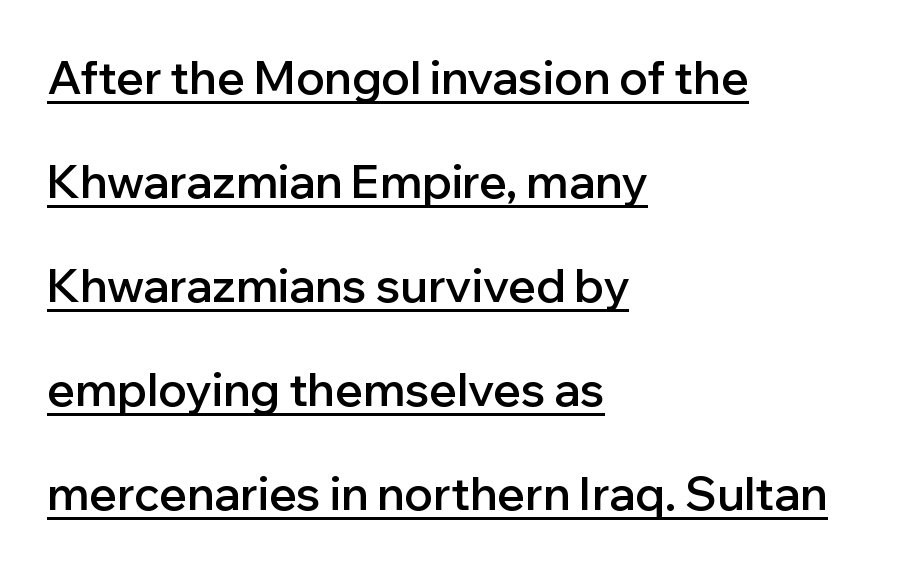
Students, observe: this is what heavily led, spacious text looks like. Are there feet on the stems? There aren't — it's a sans. The horizontal fit of the characters is conventional and even. A continuous stroke trails under the words, as in a hyperlink. Where is the straight margin? On the left.
